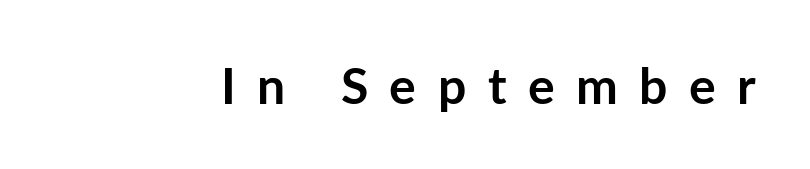
Q: Is the text bold? A: Yes.
Q: Is the text italic (slanted)? A: No, it is upright.
Q: Is the typeface a serif or a sans-serif typeface? A: Sans-serif.
Q: Is the text underlined? A: No.
Q: Is the spacing between letters normal or unusually wide? A: Unusually wide.
Q: Width (condensed, normal, or wide)? A: Normal.
Q: Stroke contrast? A: Low.
Q: x-height? A: Medium.
Q: Monospaced? A: No.
